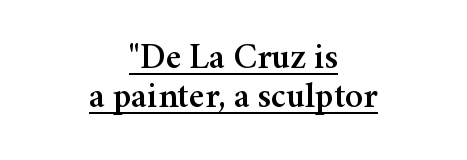
{"serif": "yes", "italic": "no", "width": "normal", "stroke_contrast": "medium", "x_height": "medium", "monospaced": "no", "underline": "yes", "align": "center", "line_spacing": "tight", "line_spacing_ratio": 1.08, "letter_spacing": "normal", "letter_spacing_em": 0.0, "glyph_px": 36}
